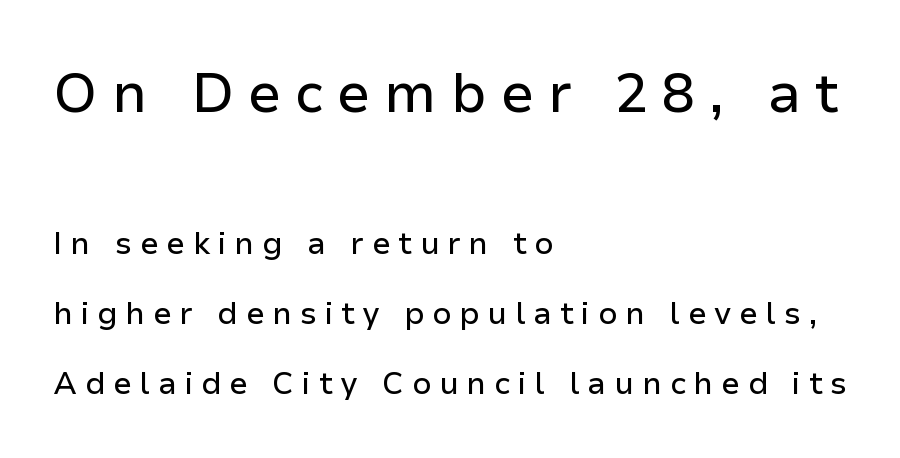
{"serif": "no", "italic": "no", "width": "normal", "stroke_contrast": "low", "x_height": "medium", "monospaced": "no", "underline": "no", "align": "left", "line_spacing": "loose", "line_spacing_ratio": 2.26, "letter_spacing": "wide", "letter_spacing_em": 0.25, "larger_block": "first", "size_ratio": 1.77, "glyph_px": 55}
